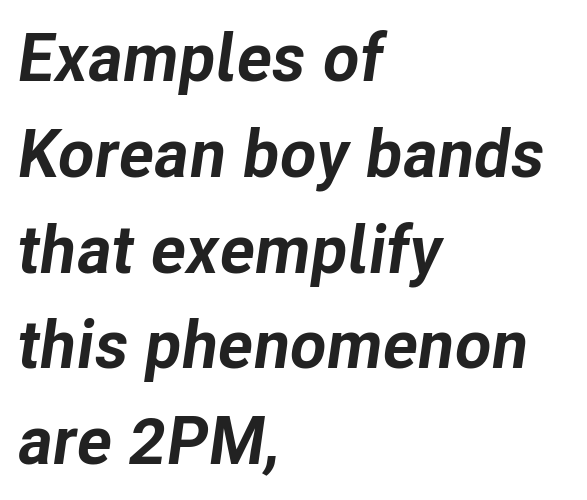
The image shows 67 px bold type, italic (leaning right); set left-aligned, normal line spacing (1.43x), normal letter spacing, not underlined; low stroke contrast and a medium x-height.
